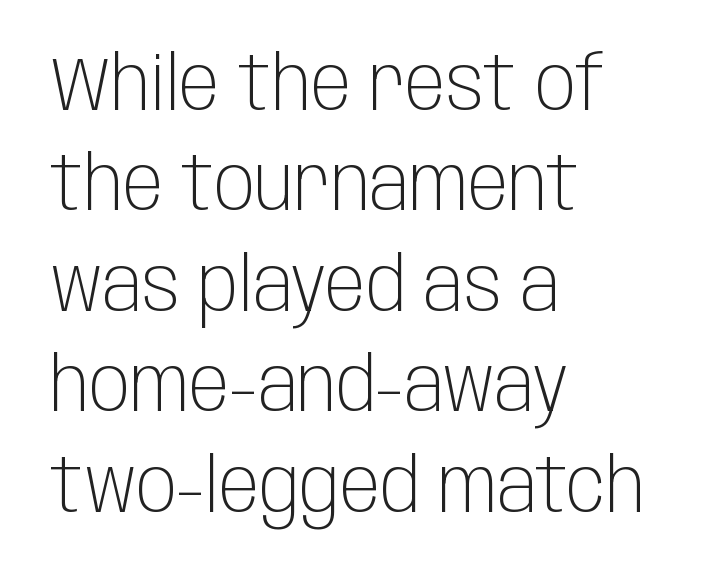
The image shows 75 px light, condensed sans-serif type, upright; set left-aligned, normal line spacing (1.34x), normal letter spacing, not underlined; low stroke contrast and a large x-height.
